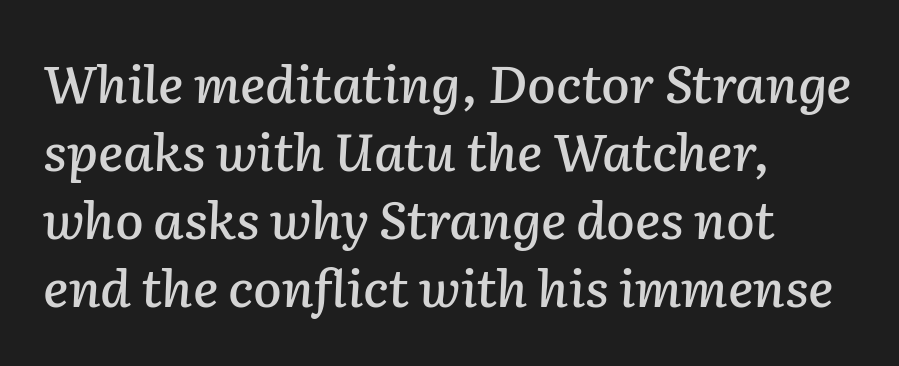
Q: Is the text italic (slanted)? A: Yes, it leans right by about 2 degrees.
Q: Is the text underlined? A: No.
Q: How is the paragraph aligned? A: Left-aligned.
Q: Is the spacing between letters normal or unusually wide? A: Normal.
Q: Is the spacing between lines tight, normal or loose? A: Normal.
Q: Width (condensed, normal, or wide)? A: Normal.
Q: Stroke contrast? A: Low.
Q: x-height? A: Medium.
Q: Monospaced? A: No.
